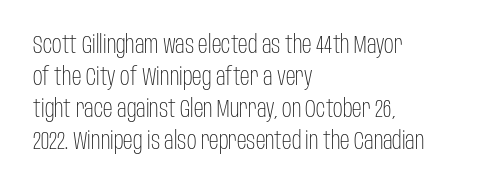
Q: Is the text bold? A: No.
Q: Is the text italic (slanted)? A: No, it is upright.
Q: Is the text underlined? A: No.
Q: How is the paragraph aligned? A: Left-aligned.
Q: Is the spacing between letters normal or unusually wide? A: Normal.
Q: Is the spacing between lines tight, normal or loose? A: Normal.
